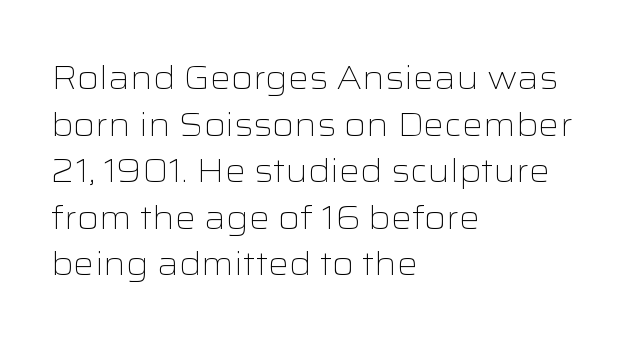
Q: Is the text bold? A: No.
Q: Is the text italic (slanted)? A: No, it is upright.
Q: Is the typeface a serif or a sans-serif typeface? A: Sans-serif.
Q: Is the text underlined? A: No.
Q: How is the paragraph aligned? A: Left-aligned.
Q: Is the spacing between letters normal or unusually wide? A: Normal.
Q: Is the spacing between lines tight, normal or loose? A: Normal.
Q: Width (condensed, normal, or wide)? A: Wide.
Q: Stroke contrast? A: Low.
Q: x-height? A: Medium.
Q: Monospaced? A: No.
